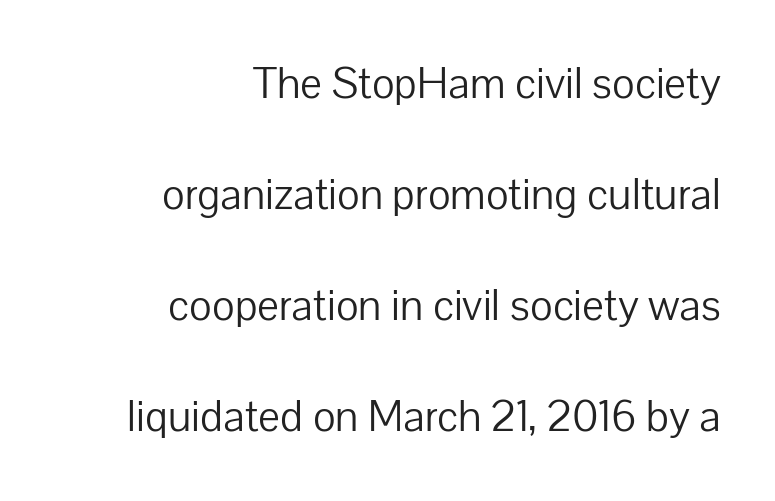
{"serif": "no", "italic": "no", "bold": "no", "weight": "light", "width": "normal", "stroke_contrast": "low", "x_height": "medium", "monospaced": "no", "underline": "no", "align": "right", "line_spacing": "loose", "line_spacing_ratio": 2.41, "letter_spacing": "normal", "letter_spacing_em": 0.0, "glyph_px": 46}
